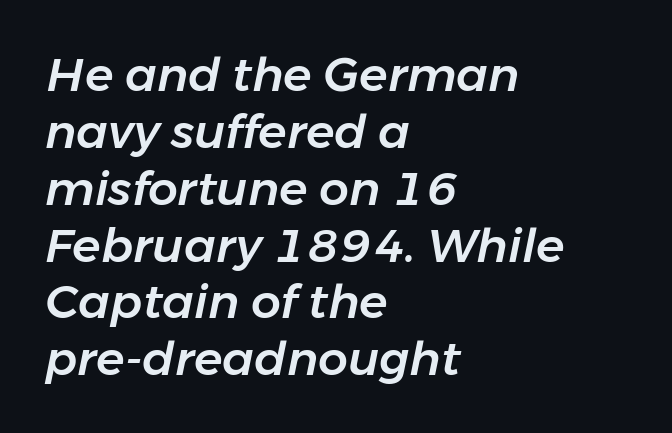
The image shows 47 px text type, italic (leaning right); set left-aligned, line spacing 1.21x, normal letter spacing, not underlined; low stroke contrast and a medium x-height.
